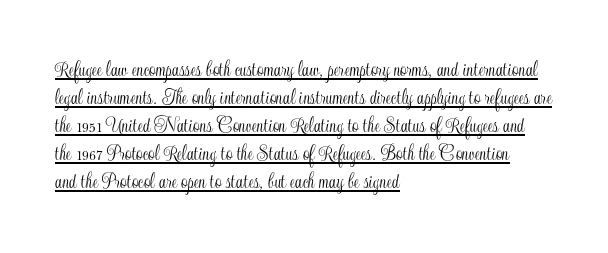
The image shows 23 px text type; set left-aligned, line spacing 1.22x, normal letter spacing, underlined.
